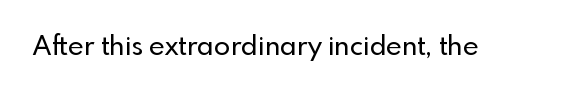
This rendering leaves character spacing at its baseline value. Has an underline been added? It has not. No italicization has been applied; the sample stays upright.
